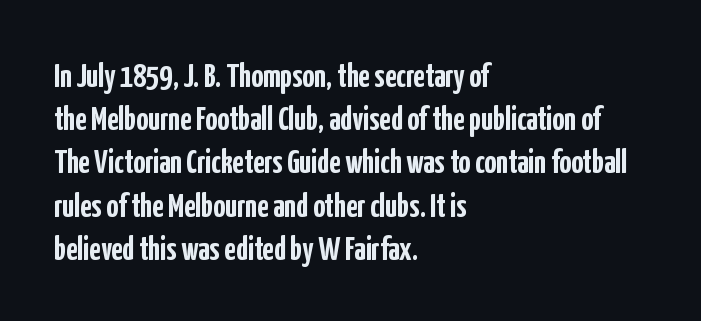
{"serif": "no", "italic": "no", "bold": "yes", "weight": "semibold", "width": "condensed", "stroke_contrast": "low", "x_height": "medium", "monospaced": "no", "underline": "no", "align": "left", "line_spacing": "normal", "line_spacing_ratio": 1.31, "letter_spacing": "normal", "letter_spacing_em": 0.0, "glyph_px": 33}
